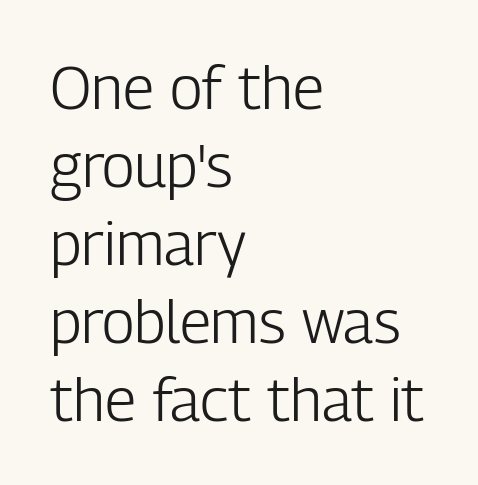
Q: Is the text bold? A: No.
Q: Is the text italic (slanted)? A: No, it is upright.
Q: Is the typeface a serif or a sans-serif typeface? A: Sans-serif.
Q: Is the text underlined? A: No.
Q: How is the paragraph aligned? A: Left-aligned.
Q: Is the spacing between letters normal or unusually wide? A: Normal.
Q: Is the spacing between lines tight, normal or loose? A: Normal.
Q: Width (condensed, normal, or wide)? A: Condensed.
Q: Stroke contrast? A: Low.
Q: x-height? A: Medium.
Q: Monospaced? A: No.
